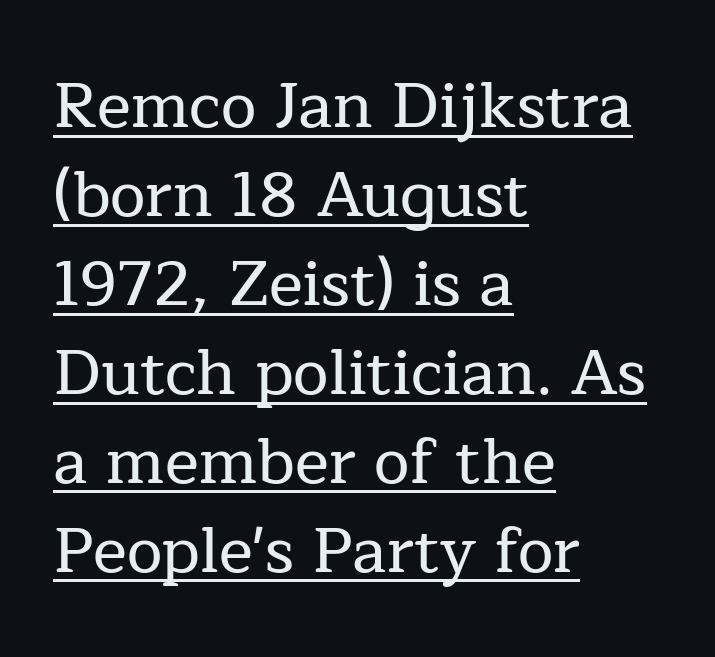
The image shows 64 px serif type, upright; set left-aligned, normal line spacing (1.39x), normal letter spacing, underlined; low stroke contrast and a medium x-height.
